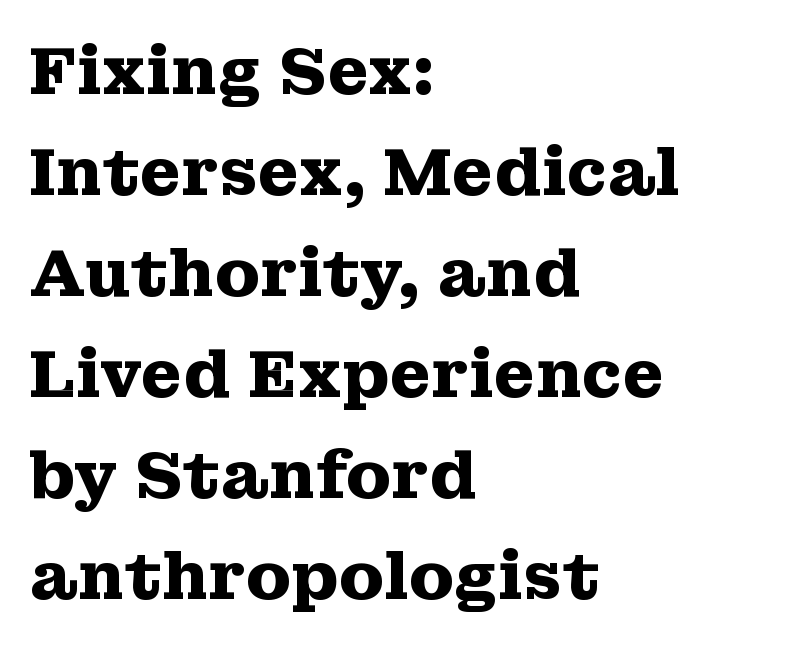
The image shows 66 px heavy, wide serif type, upright; set left-aligned, normal line spacing (1.53x), normal letter spacing, not underlined; medium stroke contrast and a medium x-height.
